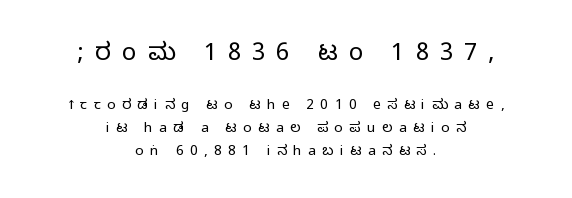
Q: Is the text italic (slanted)? A: No, it is upright.
Q: Is the text underlined? A: No.
Q: How is the paragraph aligned? A: Centered.
Q: Is the spacing between letters normal or unusually wide? A: Unusually wide.
Q: Is the spacing between lines tight, normal or loose? A: Normal.
Q: Which block of text is set in a larger size, the first (top) or the second (bottom)? A: The first (top) one.
